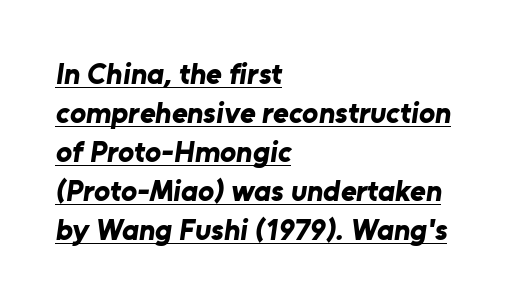
Note: no serifs on the glyphs. The sample's only ornament is a line tracing under the words. A classic flush-left, rag-right setting is used for this passage. This rendering leaves character spacing at its baseline value. Heavy-handed strokes throughout: this text is bold. Line spacing here is normal.
